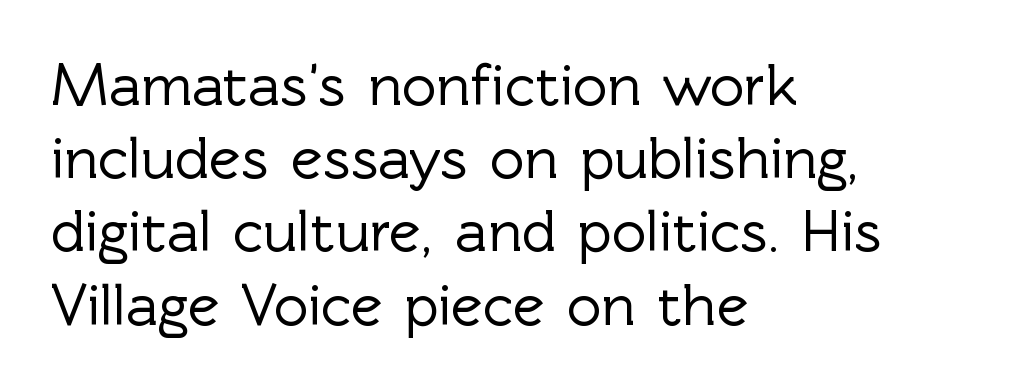
It's the straight-up-and-down kind of type. Glyph-to-glyph distance matches everyday printed text. The font family rendered here belongs to the sans-serif group. Line beginnings align vertically; line endings do not.
